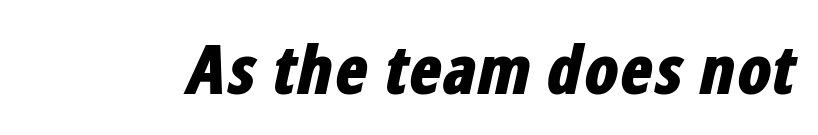
Q: Is the text bold? A: Yes.
Q: Is the text italic (slanted)? A: Yes, it leans right by about 12 degrees.
Q: Is the text underlined? A: No.
Q: Is the spacing between letters normal or unusually wide? A: Normal.
Q: Width (condensed, normal, or wide)? A: Condensed.
Q: Stroke contrast? A: Low.
Q: x-height? A: Medium.
Q: Monospaced? A: No.
